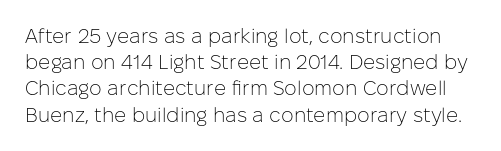
A roman cut, with each character standing at attention. Students, note that the glyphs here touch the page at normal intervals. The baseline area is clear. No chunkiness to these letters — they're not bold. Normally led — the rows are evenly, conventionally spaced.
